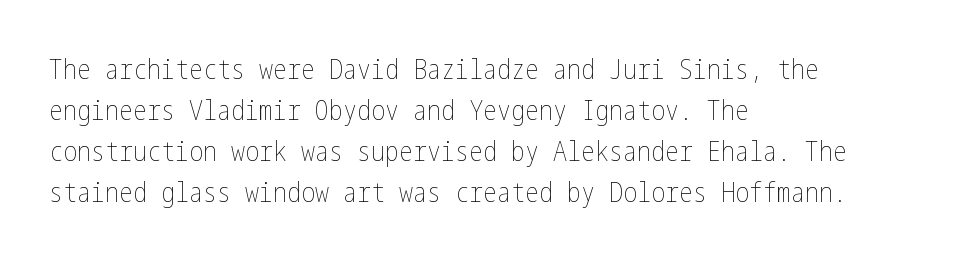
The typesetting does not lean heavy: it is not bold. Quick note: interline space is typical. The lettering holds an erect, upright posture throughout. Caption: multi-line text, flush left, ragged right. The letterforms sit shoulder to shoulder at normal distance.
